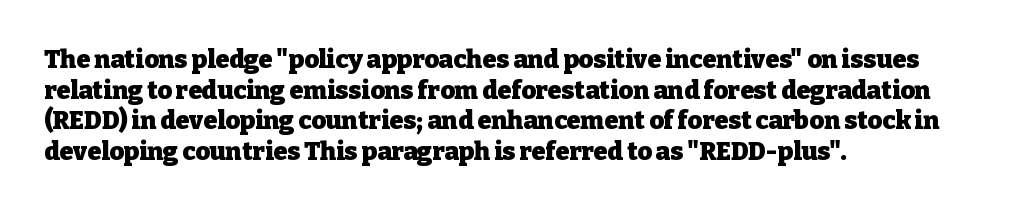
{"italic": "no", "bold": "yes", "underline": "no", "align": "left", "line_spacing_ratio": 1.23, "letter_spacing": "normal", "letter_spacing_em": 0.0, "glyph_px": 25}
